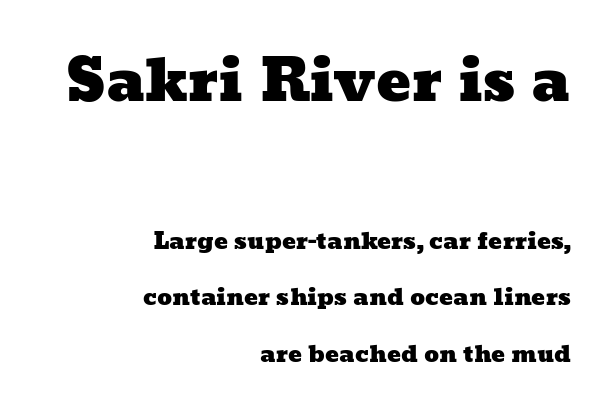
Compared with a flush-left layout, this one pins lines to the opposite, right side. Note the varied advance widths — an 'i' is clearly narrower than an 'm'. Descenders are the only things crossing below the line. This sample trades compactness for vertical openness between lines. Each word holds together tightly as a unit, with standard inter-letter gaps.
